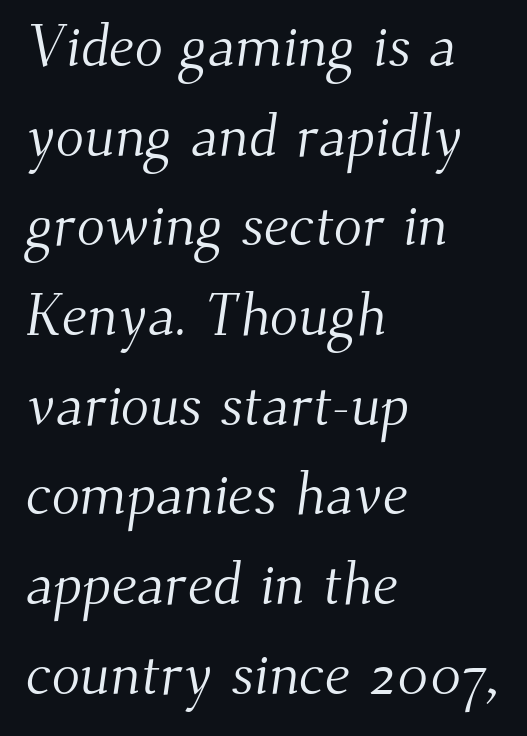
The image shows 59 px light serif type; set left-aligned, normal line spacing (1.52x), normal letter spacing, not underlined; medium stroke contrast and a small x-height.
